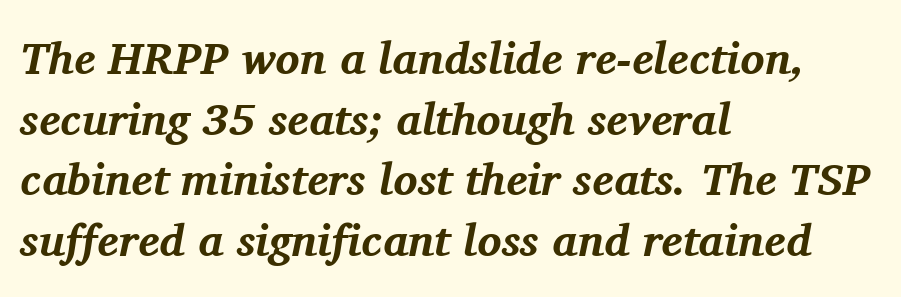
The image shows 45 px bold serif type, italic (leaning right); set left-aligned, normal line spacing (1.35x), normal letter spacing, not underlined; medium stroke contrast and a medium x-height.
